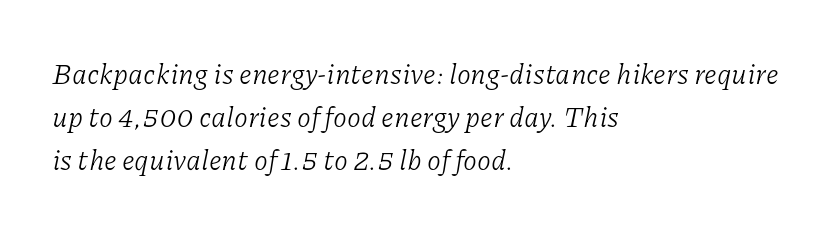
The image shows 28 px light serif type, italic (leaning right); set left-aligned, normal line spacing (1.54x), normal letter spacing, not underlined; low stroke contrast and a medium x-height.
